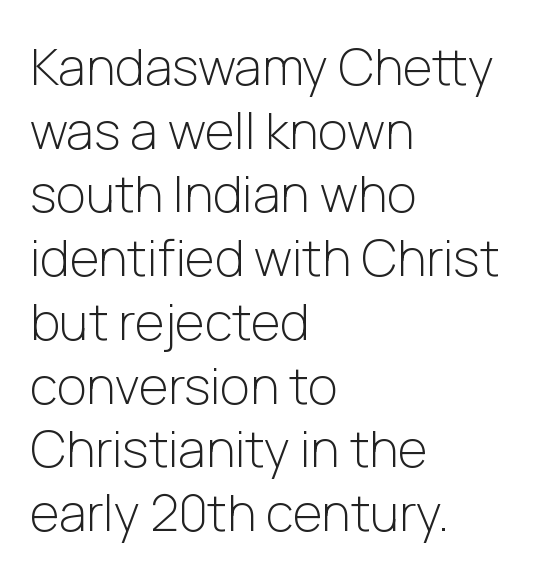
The image shows 51 px light sans-serif type, upright; set left-aligned, normal line spacing (1.25x), normal letter spacing, not underlined; low stroke contrast and a medium x-height.
